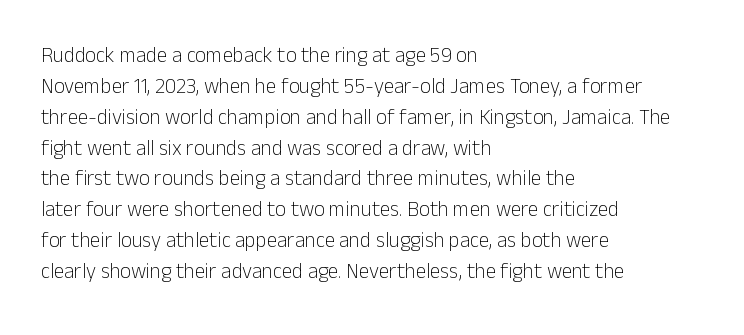
If you drew a line through each stem, it would be perfectly vertical. Leftover space on each line is placed entirely after the last word. The vertical gap from one line to the next is medium. The specimen omits any rule beneath the text block's lines.
